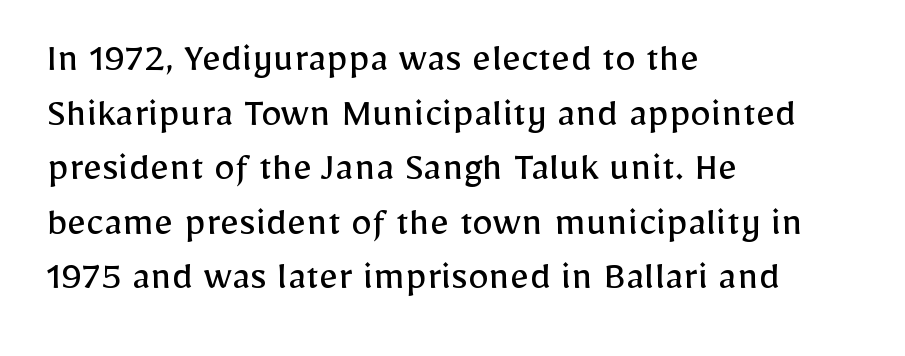
The image shows 42 px regular-weight sans-serif type, upright; set left-aligned, normal line spacing (1.3x), normal letter spacing, not underlined; low stroke contrast and a medium x-height.
